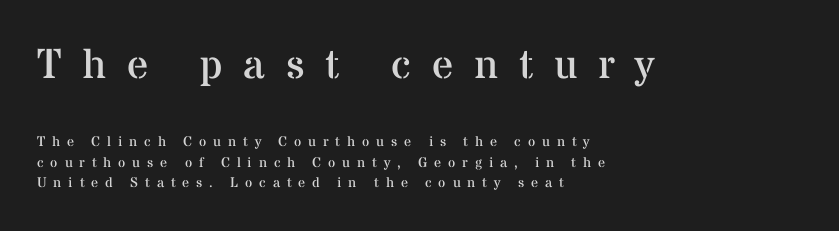
Q: Is the text bold? A: No.
Q: Is the text italic (slanted)? A: No, it is upright.
Q: Is the typeface a serif or a sans-serif typeface? A: Serif.
Q: Is the text underlined? A: No.
Q: How is the paragraph aligned? A: Left-aligned.
Q: Is the spacing between letters normal or unusually wide? A: Unusually wide.
Q: Is the spacing between lines tight, normal or loose? A: Normal.
Q: Which block of text is set in a larger size, the first (top) or the second (bottom)? A: The first (top) one.
Q: Width (condensed, normal, or wide)? A: Normal.
Q: Stroke contrast? A: Medium.
Q: x-height? A: Medium.
Q: Monospaced? A: No.
